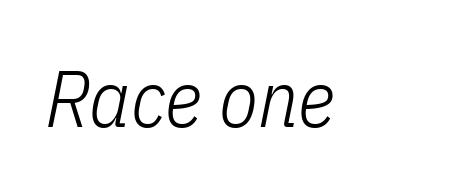
The gap between lines stays unmarked. This rendering leaves character spacing at its baseline value. The passage shown is typed in a proportional face where columns would drift. The passage shown is not bold in any degree. Yep, that's italic — everything's leaning.
